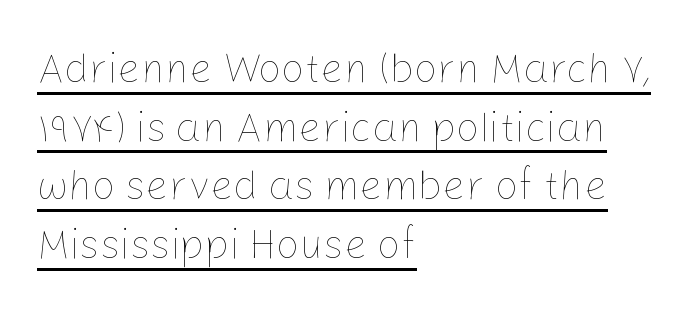
Q: Is the text bold? A: No.
Q: Is the text italic (slanted)? A: No, it is upright.
Q: Is the text underlined? A: Yes.
Q: How is the paragraph aligned? A: Left-aligned.
Q: Is the spacing between letters normal or unusually wide? A: Normal.
Q: Is the spacing between lines tight, normal or loose? A: Normal.
Q: Width (condensed, normal, or wide)? A: Normal.
Q: Stroke contrast? A: Low.
Q: x-height? A: Medium.
Q: Monospaced? A: No.
